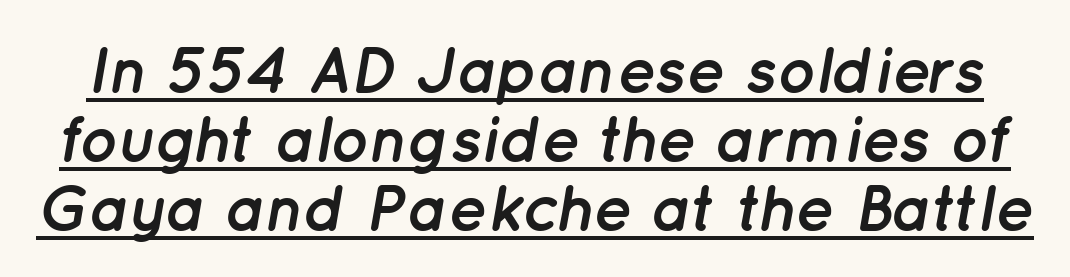
{"italic": "yes", "lean": "right", "slant_degrees": 12, "bold": "yes", "weight": "semibold", "width": "normal", "stroke_contrast": "low", "x_height": "medium", "monospaced": "no", "underline": "yes", "line_spacing": "tight", "line_spacing_ratio": 1.06, "letter_spacing": "normal", "letter_spacing_em": 0.0, "glyph_px": 65}
